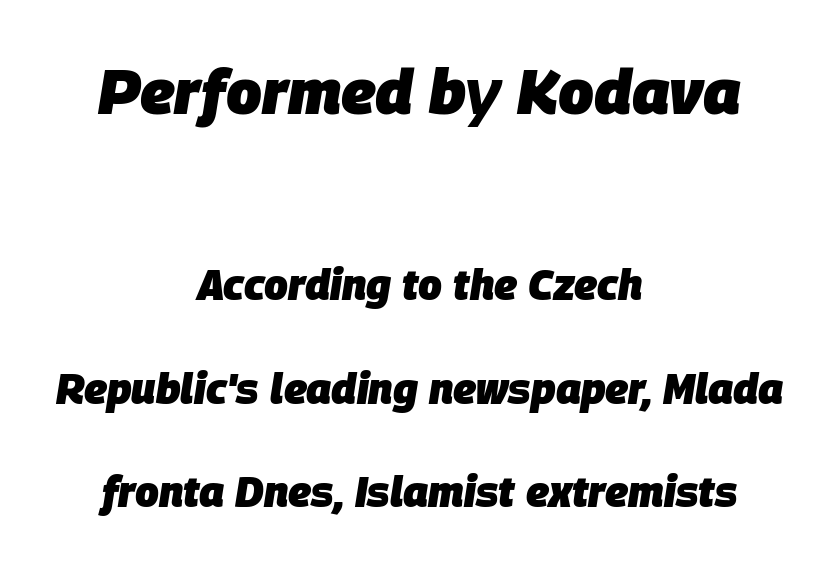
Q: Is the text bold? A: Yes.
Q: Is the text italic (slanted)? A: Yes, it leans right by about 9 degrees.
Q: Is the text underlined? A: No.
Q: How is the paragraph aligned? A: Centered.
Q: Is the spacing between letters normal or unusually wide? A: Normal.
Q: Is the spacing between lines tight, normal or loose? A: Loose.
Q: Which block of text is set in a larger size, the first (top) or the second (bottom)? A: The first (top) one.
Q: Width (condensed, normal, or wide)? A: Normal.
Q: Stroke contrast? A: Low.
Q: x-height? A: Large.
Q: Monospaced? A: No.
